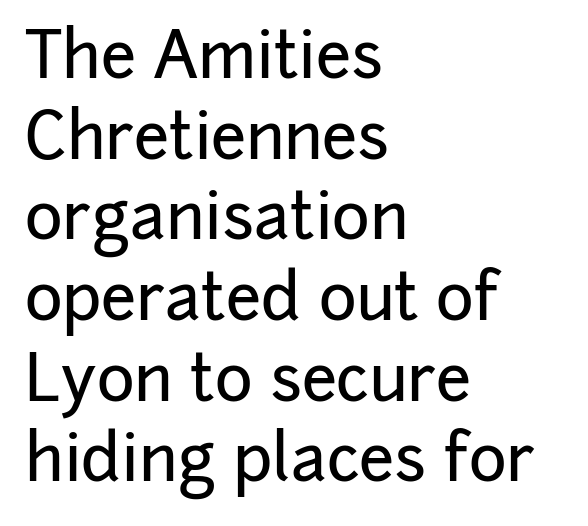
{"serif": "no", "italic": "no", "width": "normal", "stroke_contrast": "low", "x_height": "medium", "monospaced": "no", "underline": "no", "align": "left", "line_spacing": "normal", "line_spacing_ratio": 1.26, "letter_spacing": "normal", "letter_spacing_em": 0.0, "glyph_px": 64}
